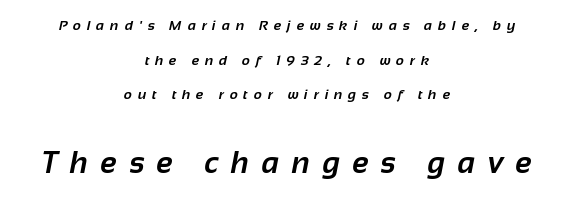
The image shows 30 px bold sans-serif type; set centered, loose line spacing (2.48x), unusually wide letter spacing (+0.42 em), not underlined; the second (bottom) block is 2.14x larger; low stroke contrast and a medium x-height.
